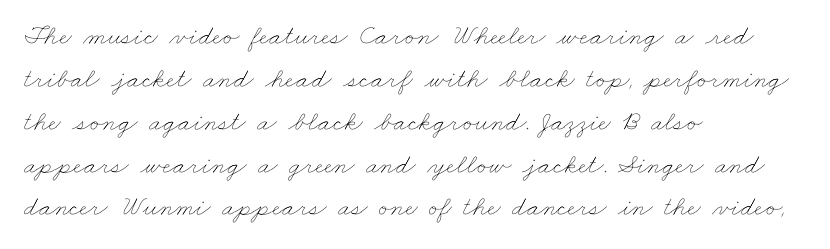
The image shows 28 px thin, wide type; set left-aligned, normal line spacing (1.53x), normal letter spacing, not underlined; low stroke contrast and a small x-height.
